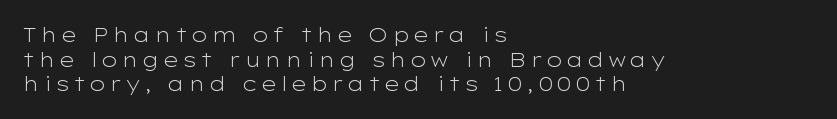
{"italic": "no", "bold": "no", "underline": "no", "align": "left", "line_spacing_ratio": 1.23, "glyph_px": 20}
